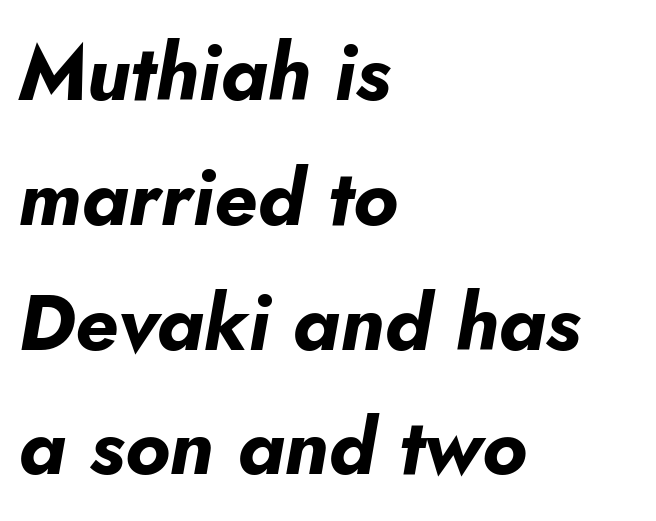
Proportional: the letters do not fall into vertical columns. In terms of letterspacing, this is plain default setting. As a designer I'd log this as weight 700, bold. Leading: standard. Underline: absent.
